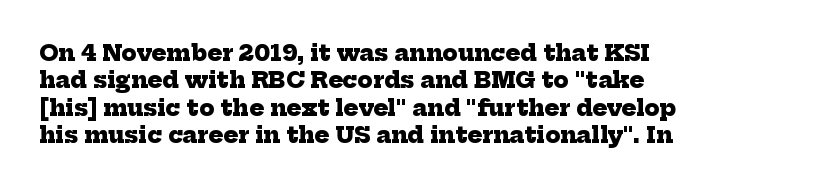
Does extra space separate the letters? No, they use regular spacing. Stroke thickness is high; the sample reads as a true bold. The paragraph shown leans on its left margin. This rendering features lettering with no underline.
